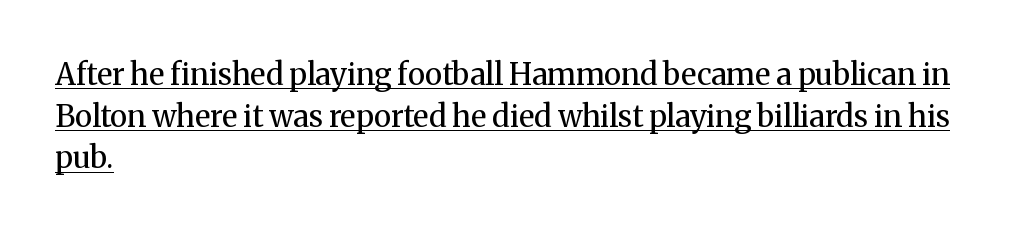
The image shows 30 px regular-weight serif type, upright; set left-aligned, normal line spacing (1.39x), normal letter spacing, underlined; medium stroke contrast and a medium x-height.
